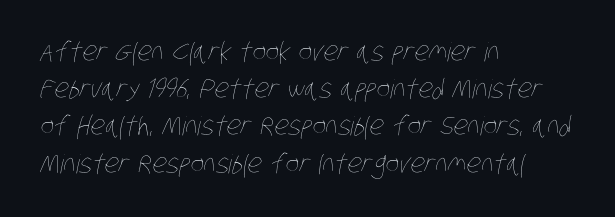
The block of text has a typical density, with ordinary space between rows. A student would call this left alignment; a typographer would say flush left, rag right. Compared with typical body copy, the letter spacing here is the same. The glyphs are unaccompanied by any horizontal stroke below them. Nothing heavy about these letters — not bold at all.
